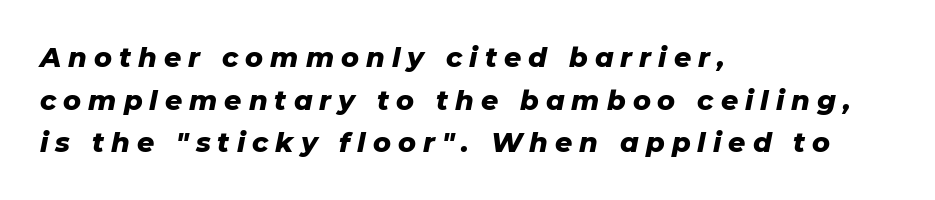
The image shows 27 px bold type, italic (leaning right); set left-aligned, normal line spacing (1.58x), unusually wide letter spacing (+0.26 em), not underlined.
